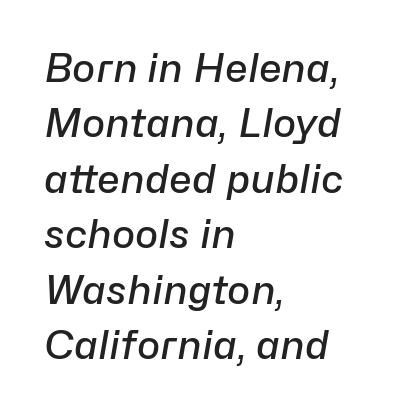
Q: Is the text bold? A: Semi-bold.
Q: Is the text italic (slanted)? A: Yes, it leans right by about 10 degrees.
Q: Is the text underlined? A: No.
Q: How is the paragraph aligned? A: Left-aligned.
Q: Is the spacing between letters normal or unusually wide? A: Normal.
Q: Is the spacing between lines tight, normal or loose? A: Normal.
Q: Width (condensed, normal, or wide)? A: Normal.
Q: Stroke contrast? A: Low.
Q: x-height? A: Medium.
Q: Monospaced? A: No.
